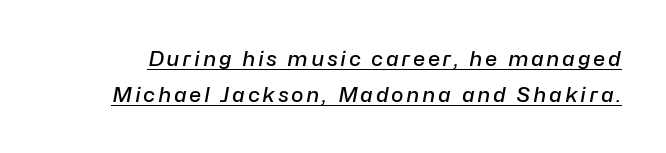
Q: Is the text bold? A: Semi-bold.
Q: Is the text italic (slanted)? A: Yes, it leans right by about 10 degrees.
Q: Is the text underlined? A: Yes.
